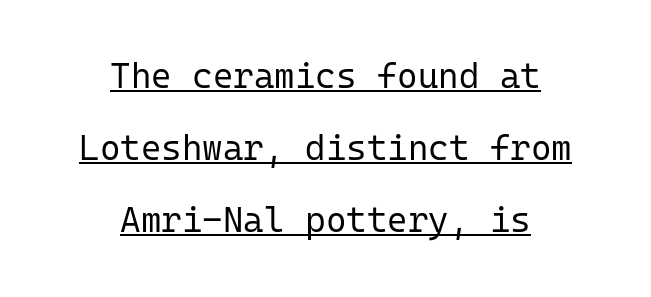
{"serif": "no", "italic": "no", "bold": "no", "weight": "regular", "width": "normal", "stroke_contrast": "low", "x_height": "medium", "monospaced": "yes", "underline": "yes", "align": "center", "line_spacing": "loose", "line_spacing_ratio": 2.06, "letter_spacing": "normal", "letter_spacing_em": 0.0, "glyph_px": 35}
